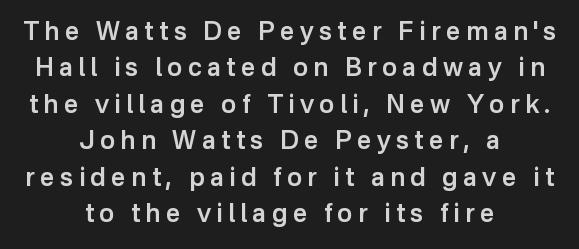
The image shows 25 px text type, upright; set centered, normal line spacing (1.46x), unusually wide letter spacing (+0.22 em), not underlined.
